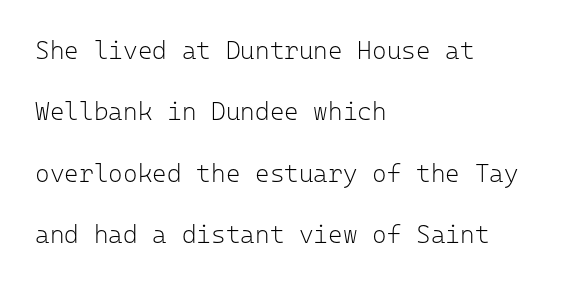
The image shows 25 px text type, upright; set left-aligned, loose line spacing (2.46x), normal letter spacing, not underlined.
